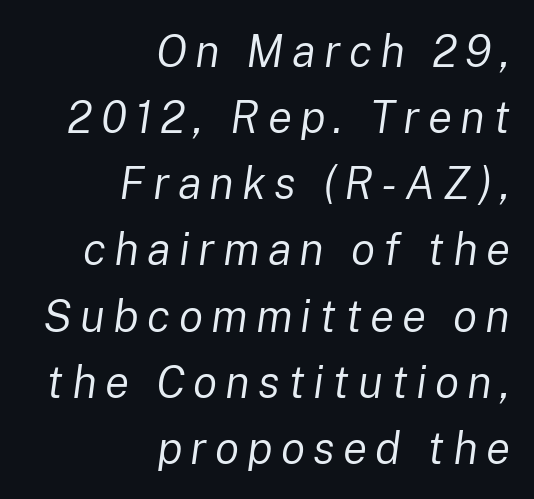
Q: Is the text bold? A: No.
Q: Is the text italic (slanted)? A: Yes, it leans right by about 8 degrees.
Q: Is the text underlined? A: No.
Q: How is the paragraph aligned? A: Right-aligned.
Q: Is the spacing between lines tight, normal or loose? A: Normal.
Q: Width (condensed, normal, or wide)? A: Normal.
Q: Stroke contrast? A: Low.
Q: x-height? A: Medium.
Q: Monospaced? A: No.
